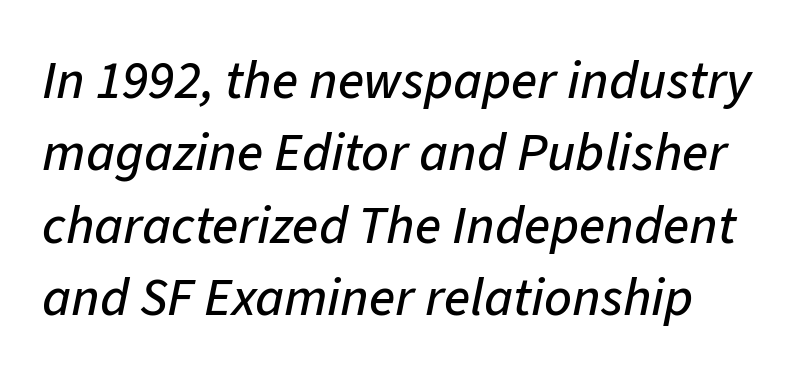
Q: Is the text italic (slanted)? A: Yes, it leans right by about 11 degrees.
Q: Is the text underlined? A: No.
Q: Is the spacing between letters normal or unusually wide? A: Normal.
Q: Is the spacing between lines tight, normal or loose? A: Normal.
Q: Width (condensed, normal, or wide)? A: Normal.
Q: Stroke contrast? A: Low.
Q: x-height? A: Medium.
Q: Monospaced? A: No.
